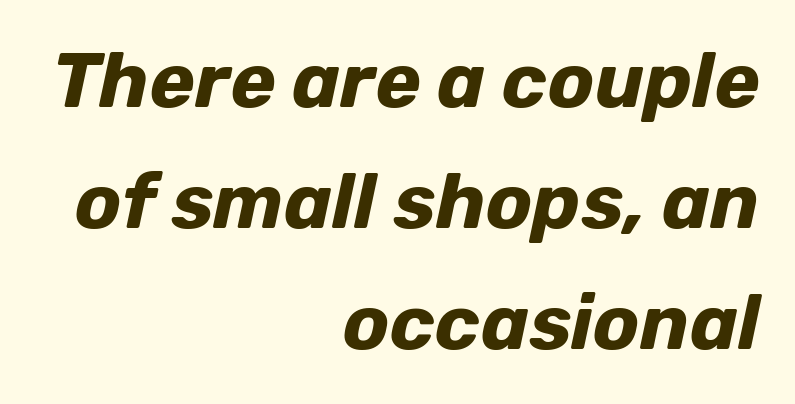
Q: Is the text bold? A: Yes.
Q: Is the text italic (slanted)? A: Yes, it leans right by about 12 degrees.
Q: Is the text underlined? A: No.
Q: How is the paragraph aligned? A: Right-aligned.
Q: Is the spacing between letters normal or unusually wide? A: Normal.
Q: Is the spacing between lines tight, normal or loose? A: Normal.
Q: Width (condensed, normal, or wide)? A: Normal.
Q: Stroke contrast? A: Low.
Q: x-height? A: Medium.
Q: Monospaced? A: No.
